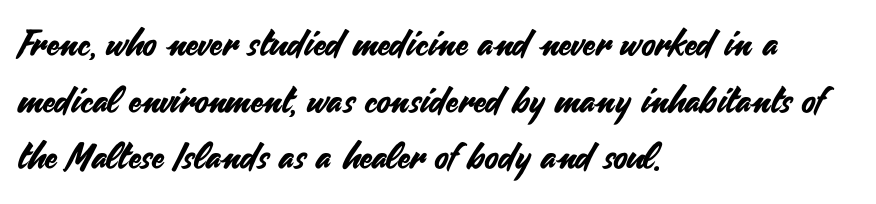
The image shows 36 px sans-serif type; set left-aligned, normal line spacing (1.57x), normal letter spacing, not underlined; medium stroke contrast and a small x-height.
